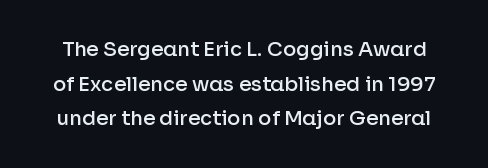
{"italic": "no", "bold": "semi", "underline": "no", "line_spacing_ratio": 1.73, "letter_spacing": "normal", "letter_spacing_em": 0.0, "glyph_px": 20}
